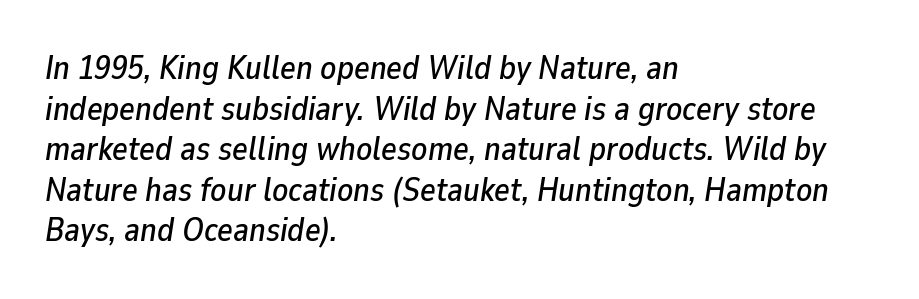
{"italic": "yes", "lean": "right", "slant_degrees": 9, "width": "normal", "stroke_contrast": "low", "x_height": "medium", "monospaced": "no", "underline": "no", "align": "left", "line_spacing_ratio": 1.23, "letter_spacing": "normal", "letter_spacing_em": 0.0, "glyph_px": 33}
